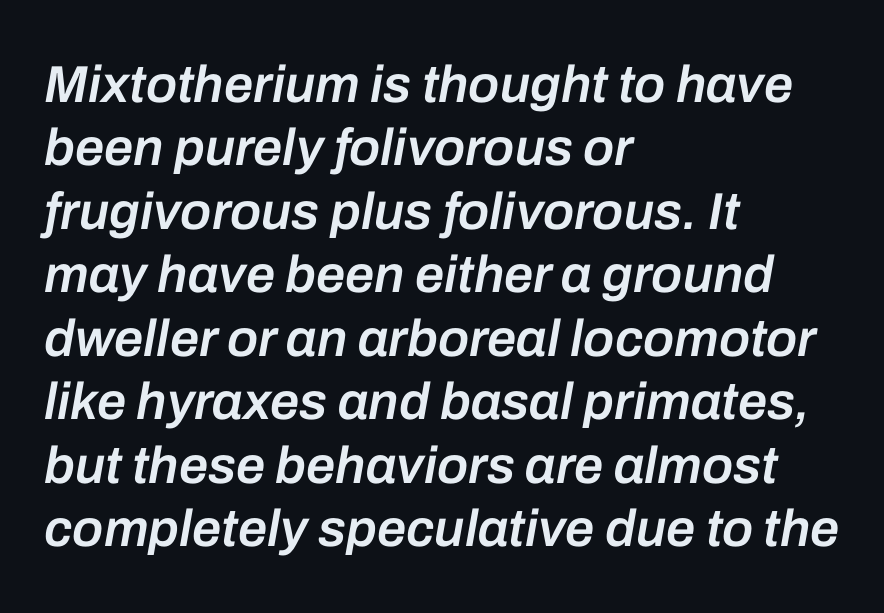
{"italic": "yes", "lean": "right", "slant_degrees": 10, "bold": "semi", "weight": "semibold", "width": "normal", "stroke_contrast": "low", "x_height": "medium", "monospaced": "no", "underline": "no", "align": "left", "line_spacing_ratio": 1.22, "letter_spacing": "normal", "letter_spacing_em": 0.0, "glyph_px": 52}
